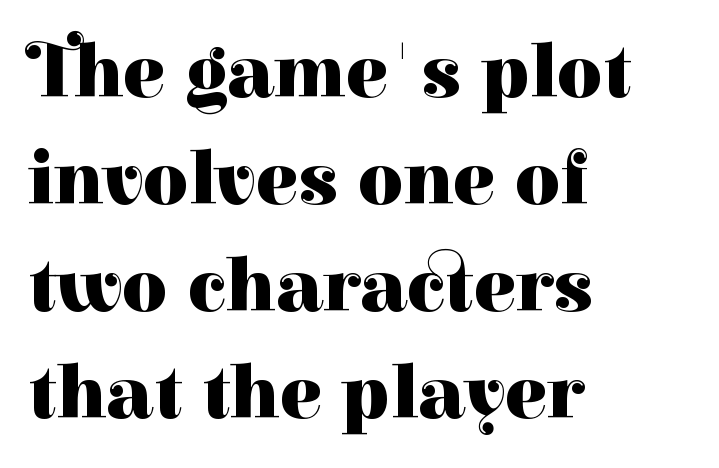
The image shows 78 px heavy serif type, upright; set left-aligned, normal line spacing (1.37x), normal letter spacing, not underlined; high stroke contrast and a medium x-height.
